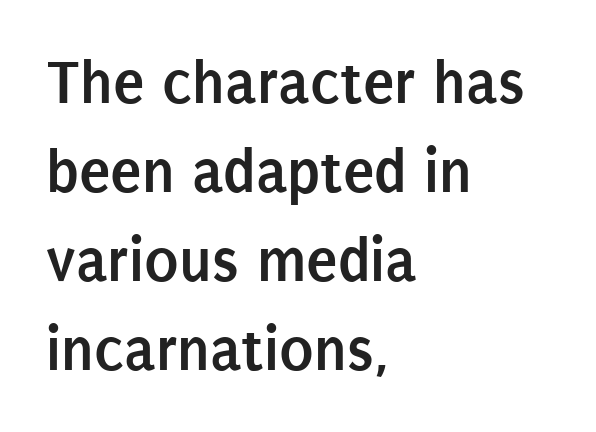
Compared with a centered layout, this one pins lines to the left instead. Default kerning and tracking; the words read as compact shapes. A typesetter would call this proportional, since set widths differ per character. Baseline-to-baseline distance is the conventional proportion of letter height.
